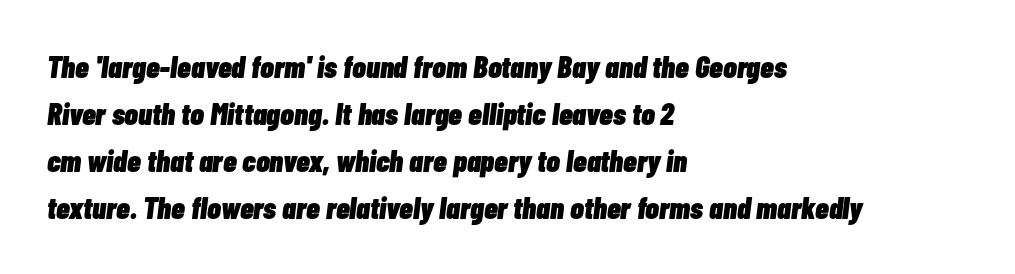
{"italic": "yes", "lean": "right", "slant_degrees": 7, "bold": "yes", "weight": "heavy", "width": "condensed", "stroke_contrast": "low", "x_height": "medium", "monospaced": "no", "underline": "no", "align": "left", "line_spacing": "normal", "line_spacing_ratio": 1.52, "letter_spacing": "normal", "letter_spacing_em": 0.0, "glyph_px": 31}
